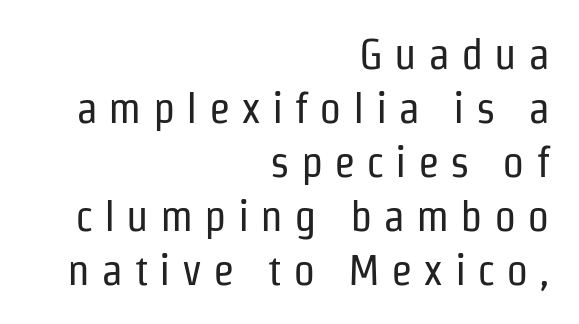
The image shows 44 px regular-weight, condensed sans-serif type, upright; set right-aligned, line spacing 1.23x, unusually wide letter spacing (+0.25 em), not underlined; low stroke contrast and a medium x-height.
